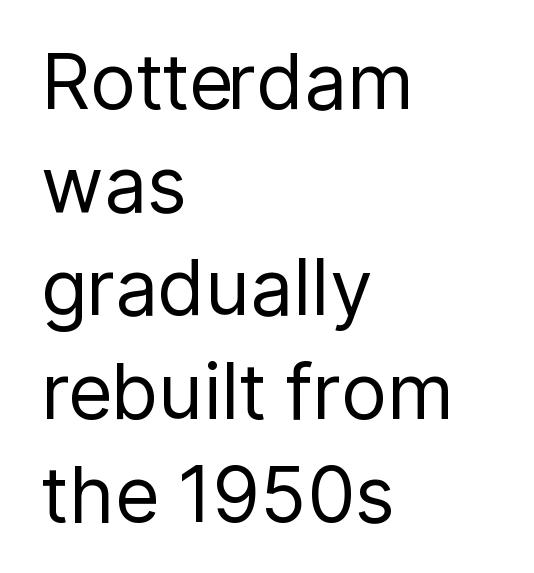
Q: Is the text bold? A: No.
Q: Is the text italic (slanted)? A: No, it is upright.
Q: Is the typeface a serif or a sans-serif typeface? A: Sans-serif.
Q: Is the text underlined? A: No.
Q: How is the paragraph aligned? A: Left-aligned.
Q: Is the spacing between letters normal or unusually wide? A: Normal.
Q: Is the spacing between lines tight, normal or loose? A: Normal.
Q: Width (condensed, normal, or wide)? A: Normal.
Q: Stroke contrast? A: Low.
Q: x-height? A: Medium.
Q: Monospaced? A: No.
